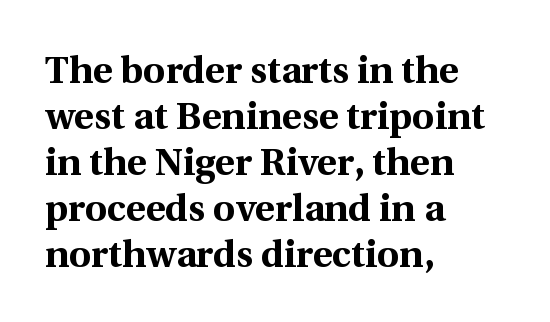
The image shows 38 px bold serif type, upright; set left-aligned, line spacing 1.21x, normal letter spacing, not underlined; a medium x-height.
